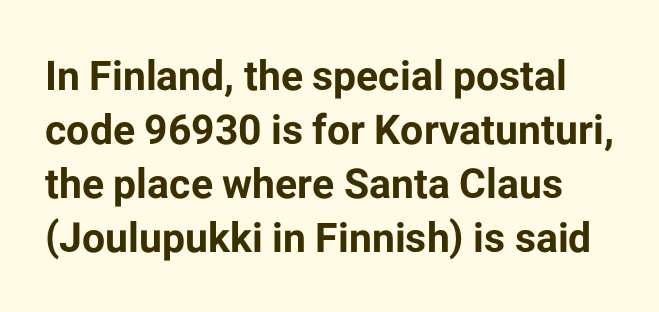
The image shows 41 px bold sans-serif type, upright; set normal line spacing (1.32x), normal letter spacing, not underlined; low stroke contrast and a medium x-height.
